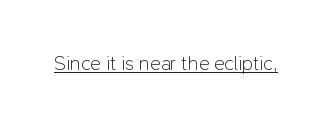
Q: Is the text bold? A: No.
Q: Is the text italic (slanted)? A: No, it is upright.
Q: Is the text underlined? A: Yes.
Q: Is the spacing between letters normal or unusually wide? A: Normal.
